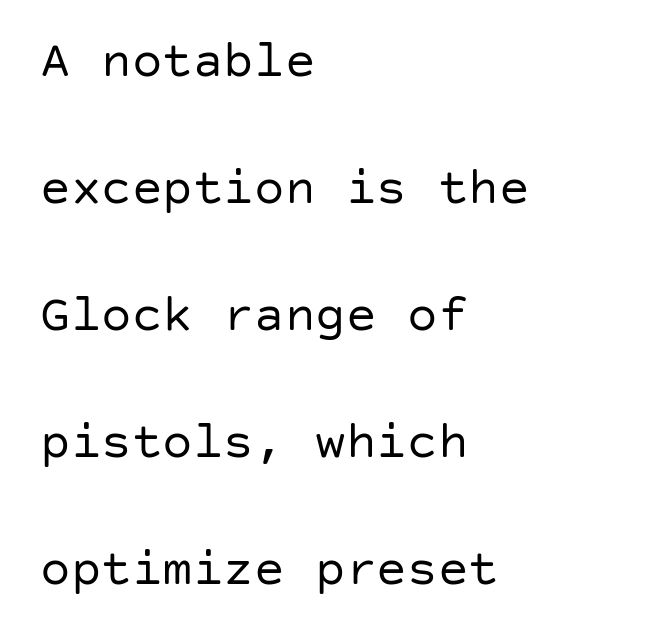
The image shows 51 px regular-weight sans-serif type, upright; set left-aligned, loose line spacing (2.49x), normal letter spacing, not underlined; low stroke contrast and a large x-height.
